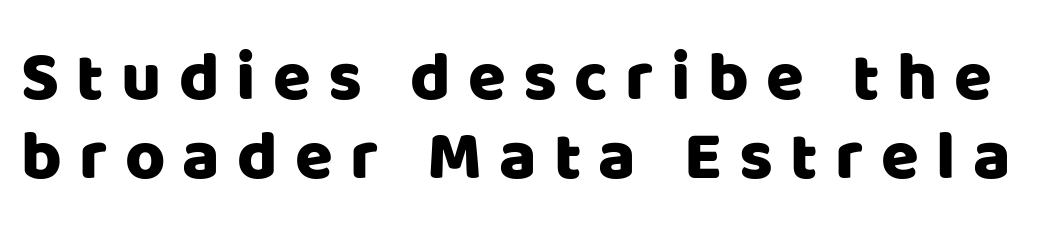
Q: Is the text italic (slanted)? A: No, it is upright.
Q: Is the typeface a serif or a sans-serif typeface? A: Sans-serif.
Q: Is the text underlined? A: No.
Q: Is the spacing between letters normal or unusually wide? A: Unusually wide.
Q: Is the spacing between lines tight, normal or loose? A: Tight.
Q: Width (condensed, normal, or wide)? A: Normal.
Q: Stroke contrast? A: Low.
Q: x-height? A: Large.
Q: Monospaced? A: No.
